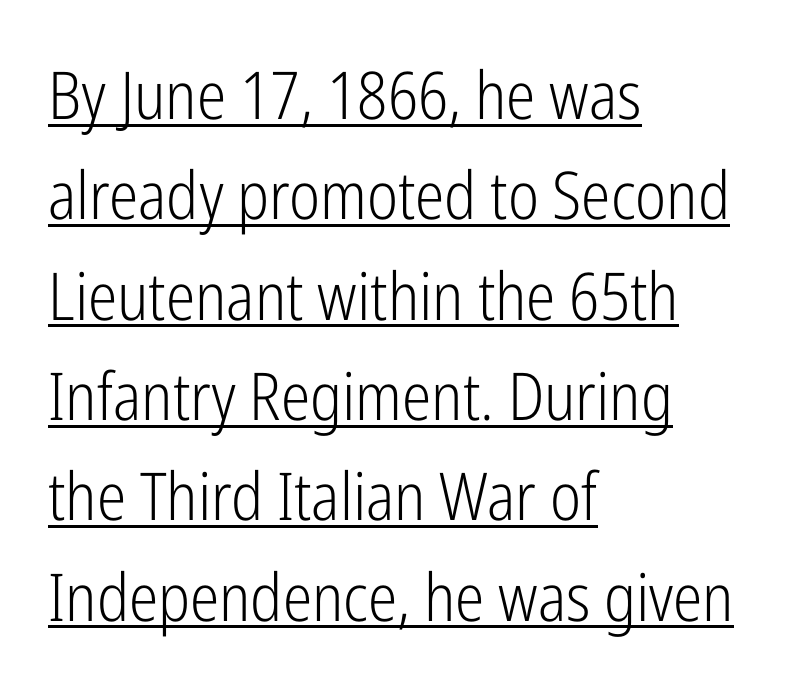
Q: Is the text bold? A: No.
Q: Is the text italic (slanted)? A: No, it is upright.
Q: Is the typeface a serif or a sans-serif typeface? A: Sans-serif.
Q: Is the text underlined? A: Yes.
Q: How is the paragraph aligned? A: Left-aligned.
Q: Is the spacing between letters normal or unusually wide? A: Normal.
Q: Is the spacing between lines tight, normal or loose? A: Normal.
Q: Width (condensed, normal, or wide)? A: Condensed.
Q: Stroke contrast? A: Low.
Q: x-height? A: Medium.
Q: Monospaced? A: No.
